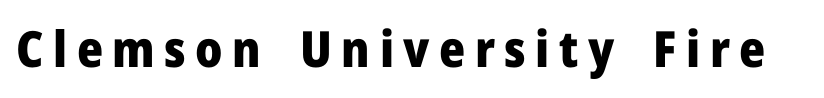
{"serif": "no", "italic": "no", "bold": "yes", "weight": "heavy", "width": "normal", "stroke_contrast": "low", "x_height": "medium", "monospaced": "no", "underline": "no", "glyph_px": 50}
